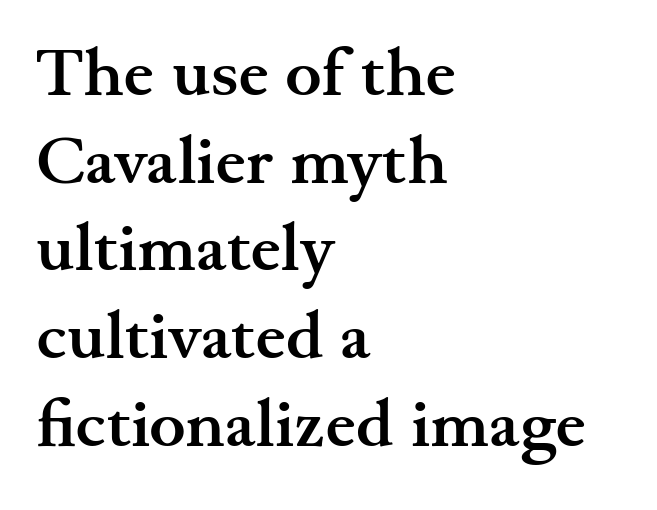
The letters stand straight up with perfectly vertical stems. The rag falls on the right side of this text block. Do the characters align in a grid? No, the font is proportional. In terms of letterform style, serifs are clearly present. What stands out about the letter spacing? Nothing — it is the standard amount. Is there much room between lines? A standard amount, neither cramped nor airy.
